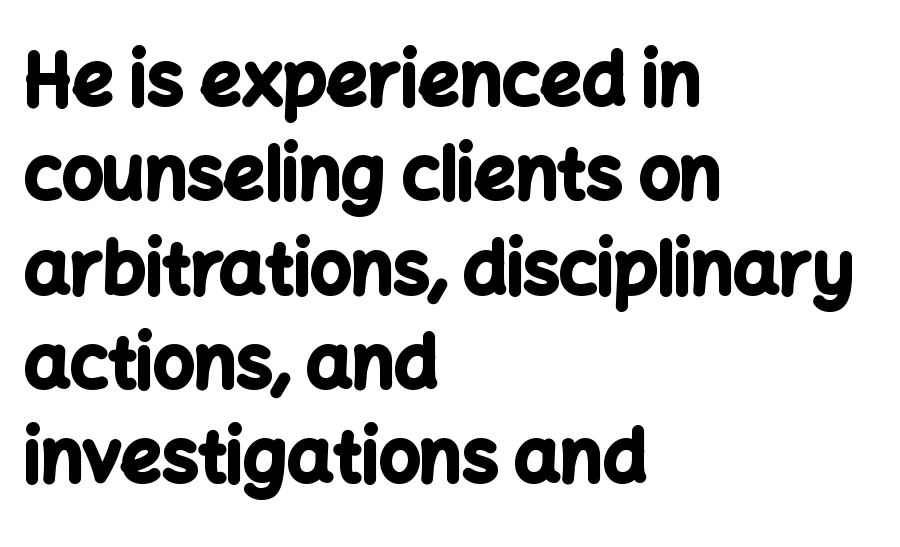
{"serif": "no", "italic": "no", "bold": "yes", "weight": "bold", "width": "normal", "stroke_contrast": "low", "x_height": "medium", "monospaced": "no", "underline": "no", "align": "left", "line_spacing": "normal", "line_spacing_ratio": 1.31, "letter_spacing": "normal", "letter_spacing_em": 0.0, "glyph_px": 72}
